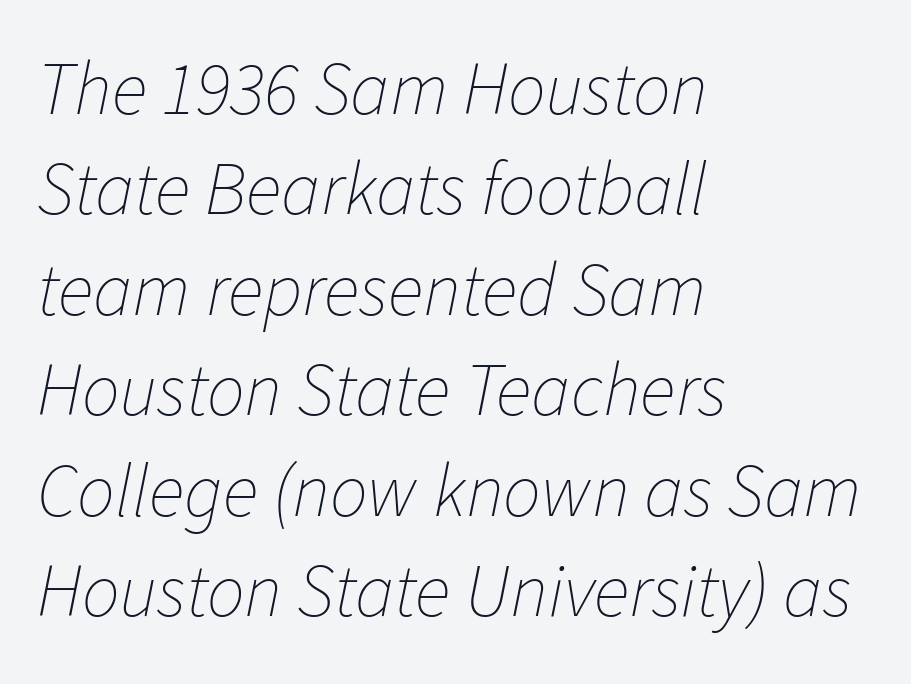
Q: Is the text bold? A: No.
Q: Is the text italic (slanted)? A: Yes, it leans right by about 11 degrees.
Q: Is the text underlined? A: No.
Q: How is the paragraph aligned? A: Left-aligned.
Q: Is the spacing between letters normal or unusually wide? A: Normal.
Q: Is the spacing between lines tight, normal or loose? A: Normal.
Q: Width (condensed, normal, or wide)? A: Normal.
Q: Stroke contrast? A: Low.
Q: x-height? A: Medium.
Q: Monospaced? A: No.
